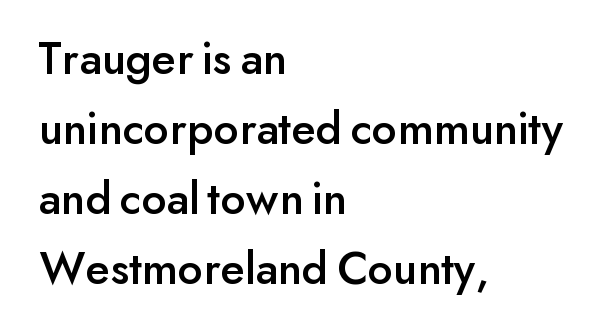
No italicization has been applied; the sample stays upright. Standard letterfit; no display-style spreading of the glyphs. These lines are rendered in a variable-pitch font. Horizontal alignment here is leftward, the default for most running prose.
